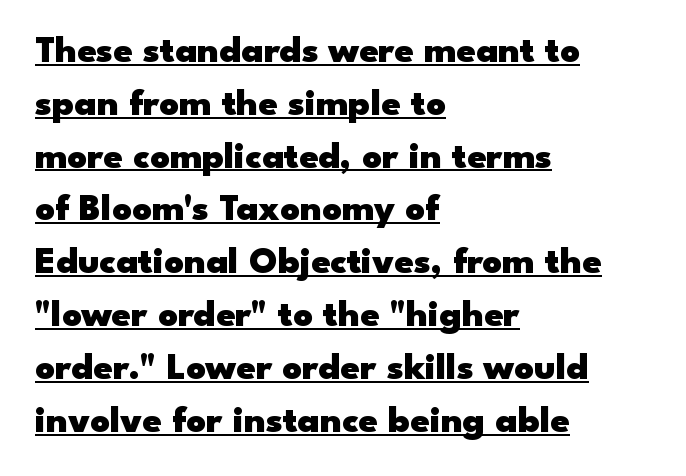
Q: Is the text bold? A: Yes.
Q: Is the text italic (slanted)? A: No, it is upright.
Q: Is the typeface a serif or a sans-serif typeface? A: Sans-serif.
Q: Is the text underlined? A: Yes.
Q: How is the paragraph aligned? A: Left-aligned.
Q: Is the spacing between letters normal or unusually wide? A: Normal.
Q: Is the spacing between lines tight, normal or loose? A: Normal.
Q: Width (condensed, normal, or wide)? A: Wide.
Q: Stroke contrast? A: Low.
Q: x-height? A: Small.
Q: Monospaced? A: No.
